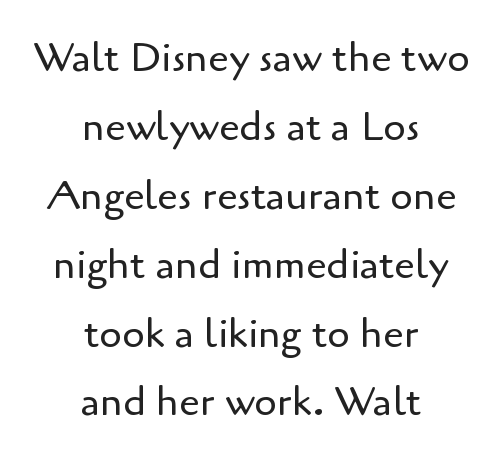
The image shows 41 px regular-weight sans-serif type, upright; set centered, normal line spacing (1.68x), normal letter spacing, not underlined; low stroke contrast and a small x-height.
